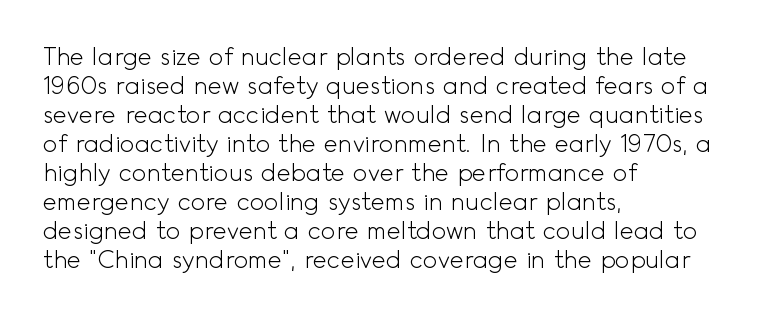
The image shows 24 px text type, upright; set left-aligned, line spacing 1.21x, normal letter spacing, not underlined.
